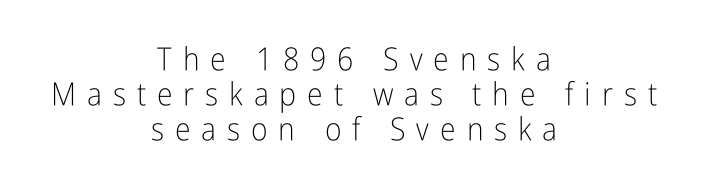
The image shows 32 px light, condensed sans-serif type, upright; set centered, tight line spacing (1.09x), unusually wide letter spacing (+0.34 em), not underlined; low stroke contrast and a medium x-height.
